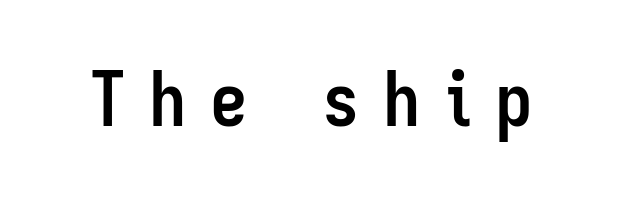
{"serif": "no", "italic": "no", "bold": "yes", "weight": "semibold", "width": "condensed", "stroke_contrast": "low", "x_height": "medium", "monospaced": "no", "underline": "no", "letter_spacing": "wide", "letter_spacing_em": 0.31, "glyph_px": 75}
